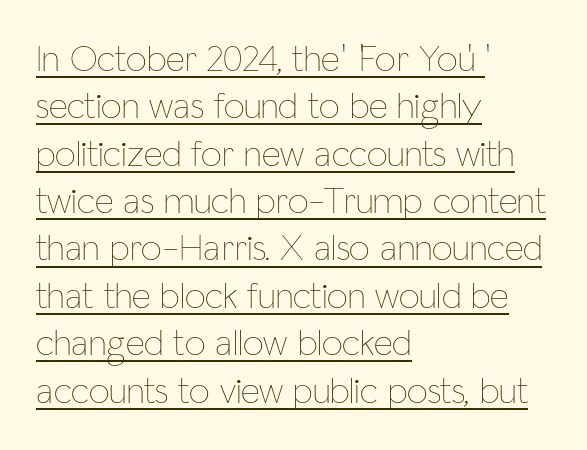
Q: Is the text bold? A: No.
Q: Is the text italic (slanted)? A: No, it is upright.
Q: Is the text underlined? A: Yes.
Q: How is the paragraph aligned? A: Left-aligned.
Q: Is the spacing between letters normal or unusually wide? A: Normal.
Q: Is the spacing between lines tight, normal or loose? A: Normal.
Q: Width (condensed, normal, or wide)? A: Condensed.
Q: Stroke contrast? A: Low.
Q: x-height? A: Medium.
Q: Monospaced? A: No.
